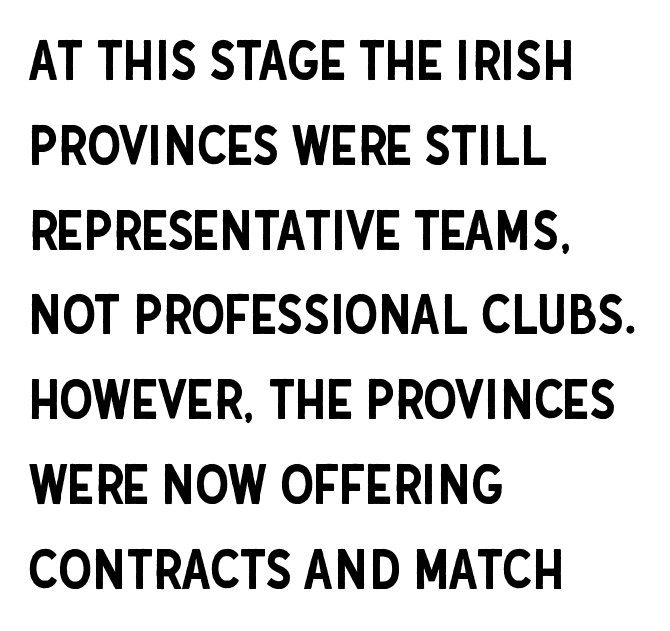
Rows of type keep a routine distance in the vertical direction. Quick note: not italic, upright. The passage is arranged the way most books set body copy — flush left. Here the glyphs are tracked normally, forming tight word shapes.
